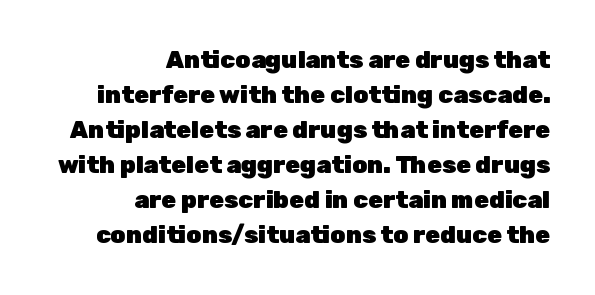
The image shows 24 px bold type, upright; set right-aligned, normal line spacing (1.46x), normal letter spacing, not underlined.
